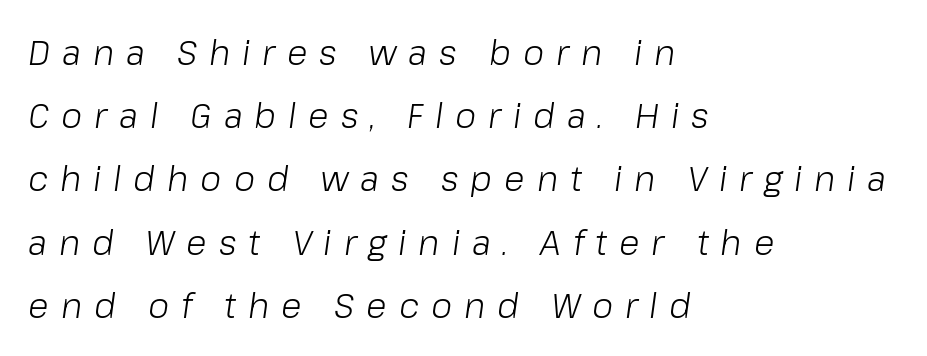
Q: Is the text bold? A: No.
Q: Is the text italic (slanted)? A: Yes, it leans right by about 8 degrees.
Q: Is the text underlined? A: No.
Q: How is the paragraph aligned? A: Left-aligned.
Q: Is the spacing between letters normal or unusually wide? A: Unusually wide.
Q: Width (condensed, normal, or wide)? A: Normal.
Q: Stroke contrast? A: Low.
Q: x-height? A: Medium.
Q: Monospaced? A: No.
